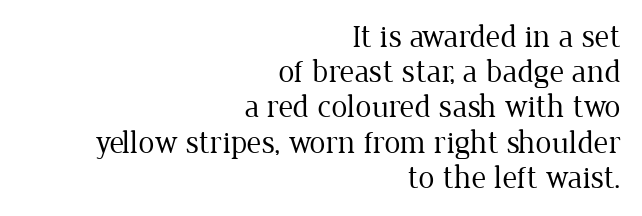
Q: Is the text bold? A: No.
Q: Is the text italic (slanted)? A: No, it is upright.
Q: Is the typeface a serif or a sans-serif typeface? A: Serif.
Q: Is the text underlined? A: No.
Q: How is the paragraph aligned? A: Right-aligned.
Q: Is the spacing between letters normal or unusually wide? A: Normal.
Q: Is the spacing between lines tight, normal or loose? A: Tight.
Q: Width (condensed, normal, or wide)? A: Normal.
Q: Stroke contrast? A: Low.
Q: x-height? A: Medium.
Q: Monospaced? A: No.
